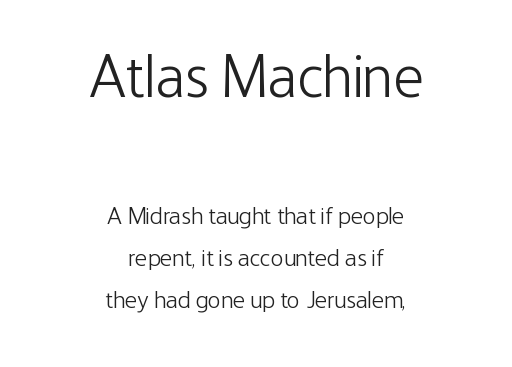
The image shows 60 px light, condensed sans-serif type, upright; set centered, line spacing 1.75x, normal letter spacing, not underlined; the first (top) block is 2.5x larger; low stroke contrast and a medium x-height.
